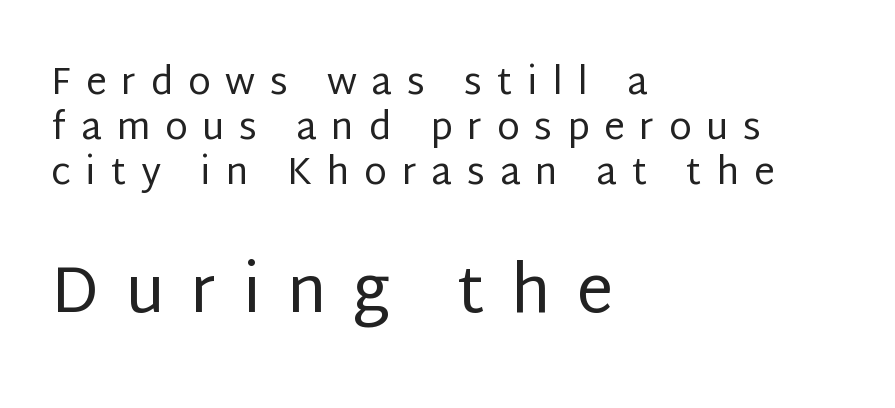
Notice how the stems are strictly vertical — no italics here. Nothing sits at the stroke ends, so this counts as sans-serif. Decoration check: the copy has no underline. The letters are spread apart with noticeably loose tracking.
